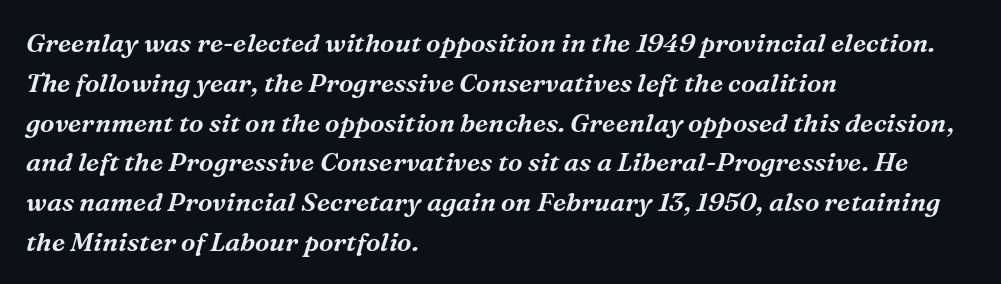
The image shows 26 px text type, italic (leaning right); set left-aligned, normal line spacing (1.53x), normal letter spacing, not underlined.
